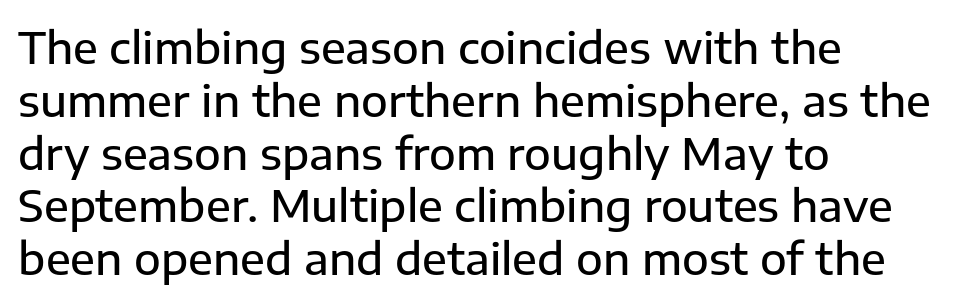
Q: Is the text italic (slanted)? A: No, it is upright.
Q: Is the typeface a serif or a sans-serif typeface? A: Sans-serif.
Q: Is the text underlined? A: No.
Q: How is the paragraph aligned? A: Left-aligned.
Q: Is the spacing between letters normal or unusually wide? A: Normal.
Q: Width (condensed, normal, or wide)? A: Normal.
Q: Stroke contrast? A: Low.
Q: x-height? A: Medium.
Q: Monospaced? A: No.
